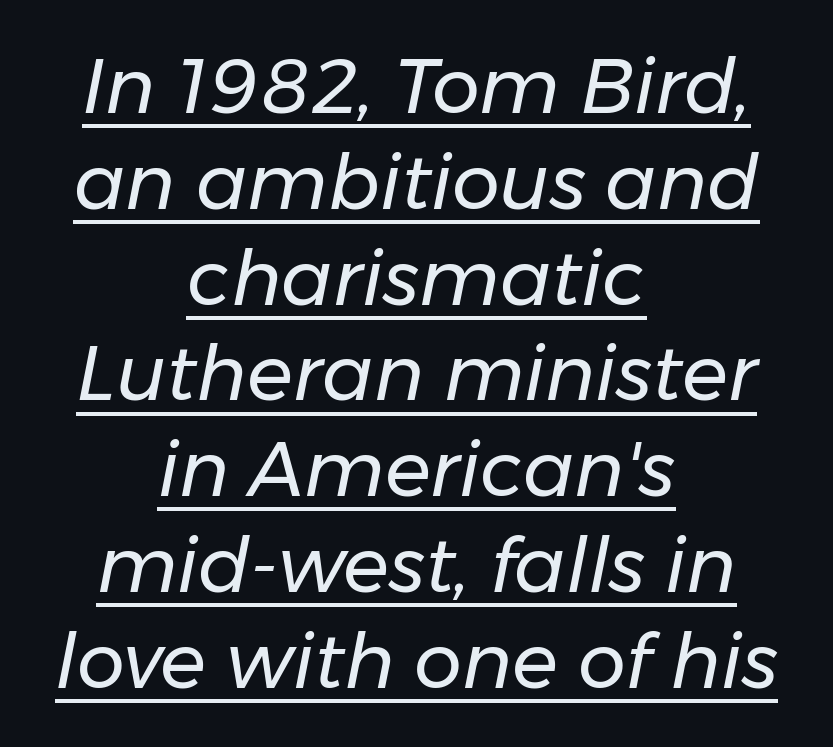
Every word sits above its own underline. Horizontally, the lines are justified to the midpoint only. It's the slanting kind of type. If you measured baseline to baseline, you'd find a middling distance. Weight: regular or lighter. The letterforms sit shoulder to shoulder at normal distance.
